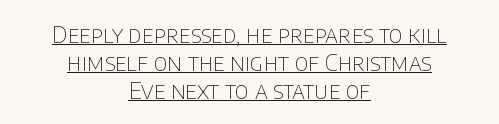
{"italic": "no", "bold": "no", "underline": "yes", "align": "center", "line_spacing_ratio": 1.21, "letter_spacing": "normal", "letter_spacing_em": 0.0, "glyph_px": 23}
